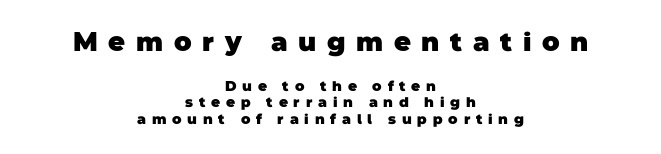
Q: Is the text bold? A: Yes.
Q: Is the text underlined? A: No.
Q: How is the paragraph aligned? A: Centered.
Q: Is the spacing between letters normal or unusually wide? A: Unusually wide.
Q: Which block of text is set in a larger size, the first (top) or the second (bottom)? A: The first (top) one.
